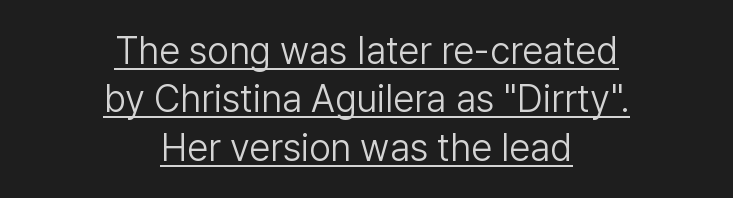
{"serif": "no", "italic": "no", "bold": "no", "weight": "light", "width": "normal", "stroke_contrast": "low", "x_height": "medium", "monospaced": "no", "underline": "yes", "align": "center", "line_spacing": "normal", "line_spacing_ratio": 1.27, "letter_spacing": "normal", "letter_spacing_em": 0.0, "glyph_px": 38}
